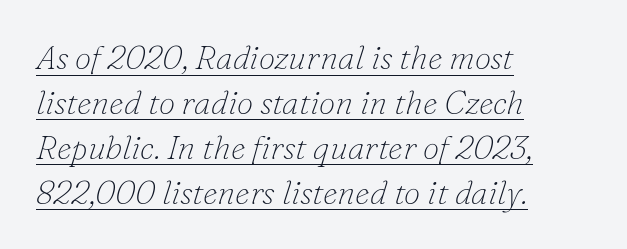
Characters are canted at an angle relative to the baseline's perpendicular. Small tapered or slab feet sit at the stroke ends, so this counts as serif. Alignment: flush left. Does the leading feel generous? No, just average. The rendered words wear a rule along their underside. Character widths vary here, with narrow letters taking less room than wide ones.
